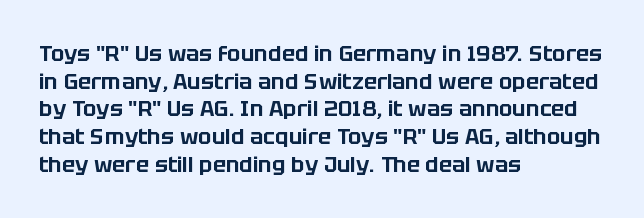
The image shows 22 px text type, upright; set left-aligned, normal line spacing (1.26x), normal letter spacing, not underlined.
